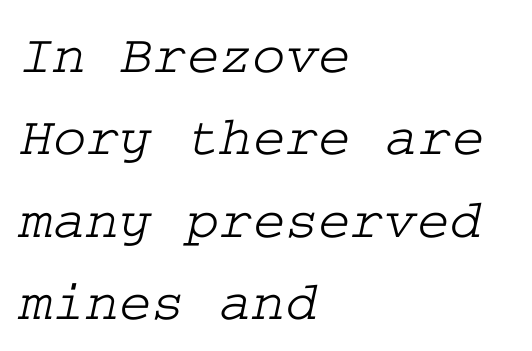
The image shows 56 px wide serif type; set left-aligned, normal line spacing (1.47x), normal letter spacing, not underlined; low stroke contrast and a medium x-height.
